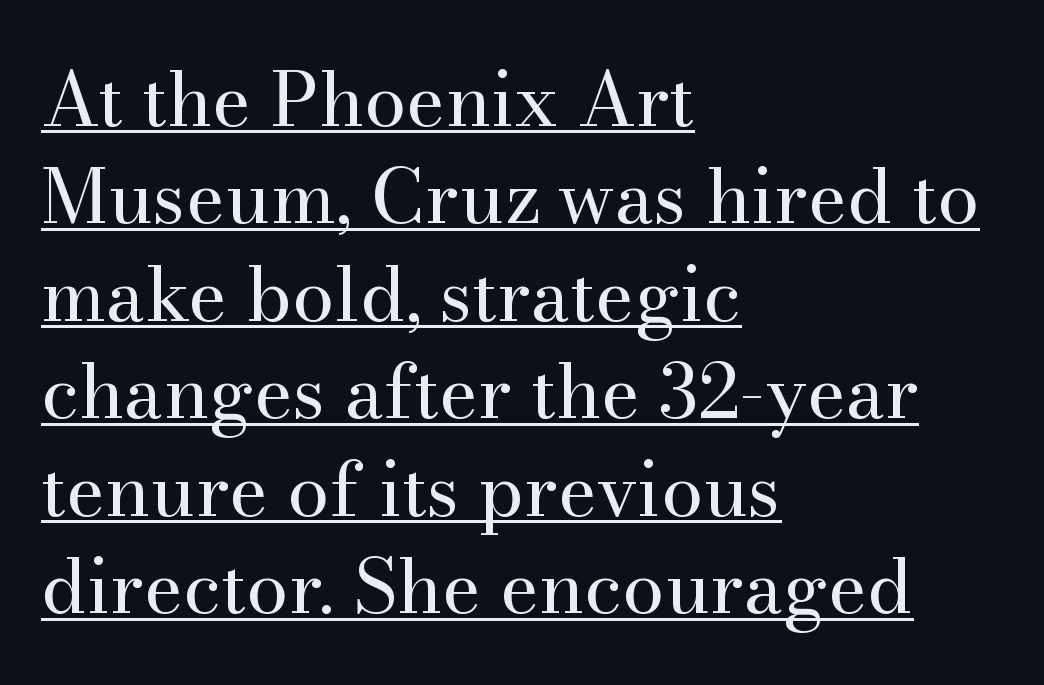
The image shows 75 px regular-weight serif type, upright; set left-aligned, normal line spacing (1.3x), normal letter spacing, underlined; medium stroke contrast and a small x-height.
